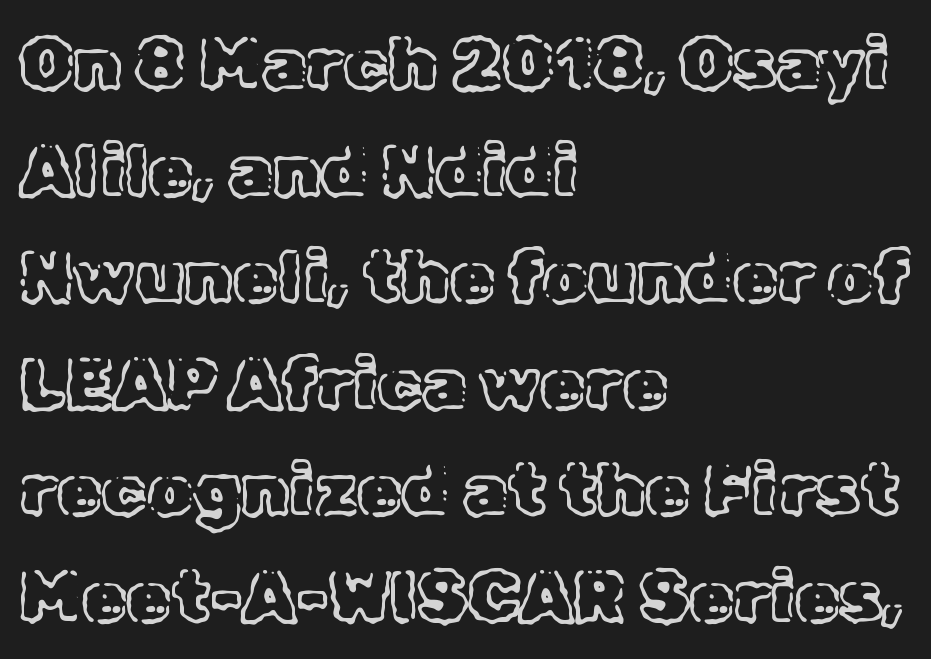
The image shows 72 px text type, upright; set left-aligned, normal line spacing (1.48x), normal letter spacing, not underlined; a medium x-height.
